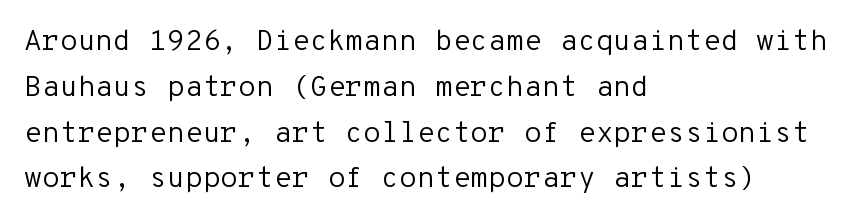
Notice how descenders clear the ascenders below comfortably — that's standard leading. The typesetter chose a ragged-right arrangement here. The rendering uses typewriter-style spacing with identical character cells. In terms of letterspacing, this is plain default setting.
